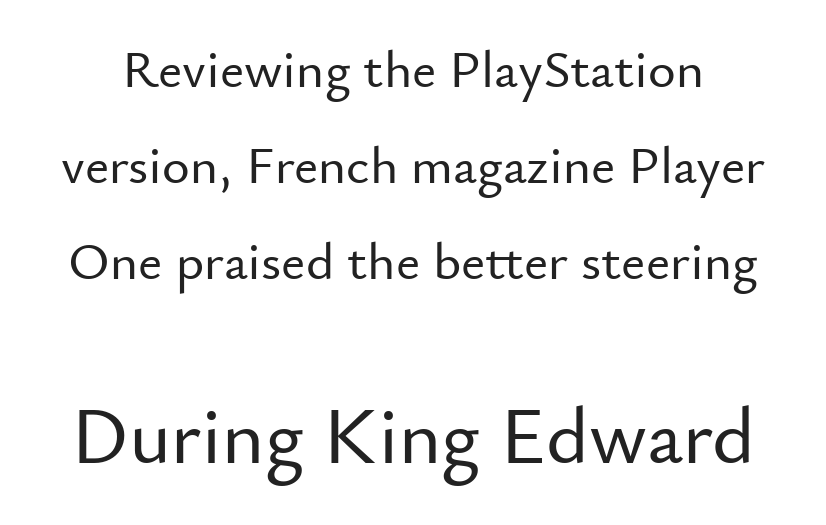
Here the second block reads like a headline and the first like body copy. Compared with typical body copy, the letter spacing here is the same. It's the straight-up-and-down kind of type. Think of a printed novel: that variable character pitch is what you see here. Unmarked baselines from the first word to the last.
